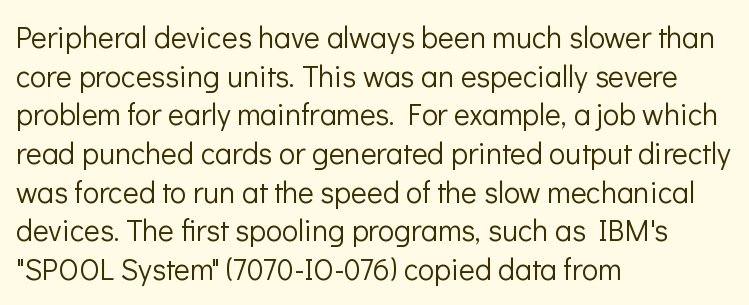
Here the designer chose a conventional face with non-uniform glyph widths. Plain, unruled lines of type. All the whitespace from short lines collects on the right. Note: no serifs on the glyphs. Characters follow at the spacing the type designer built in.
